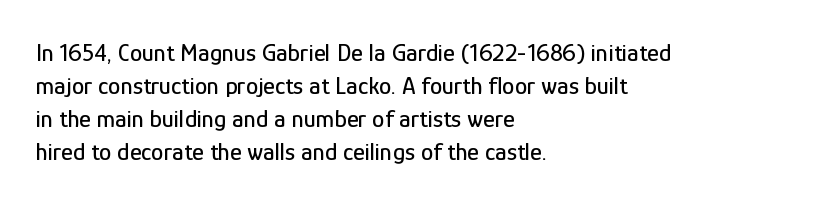
Every row of glyphs begins at an identical x-position on the left. Words appear dense and cohesive because spacing is normal. Unlike italic type, these characters show no tilt at all. Vertical spacing — default. Check under the words: just untouched page.
